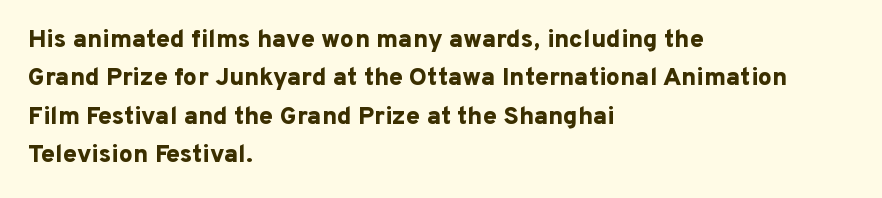
Here the glyphs are tracked normally, forming tight word shapes. Does the weight exceed regular? Yes, all the way to bold. The text block is weighted toward the left margin, trailing off unevenly rightward. Style check: upright. Notice how descenders clear the ascenders below comfortably — that's standard leading. Glance below the letters and you will spot only blank space.
